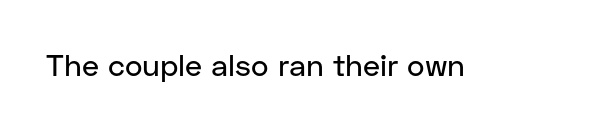
{"serif": "no", "italic": "no", "width": "normal", "stroke_contrast": "low", "x_height": "medium", "monospaced": "no", "underline": "no", "letter_spacing": "normal", "letter_spacing_em": 0.0, "glyph_px": 30}
